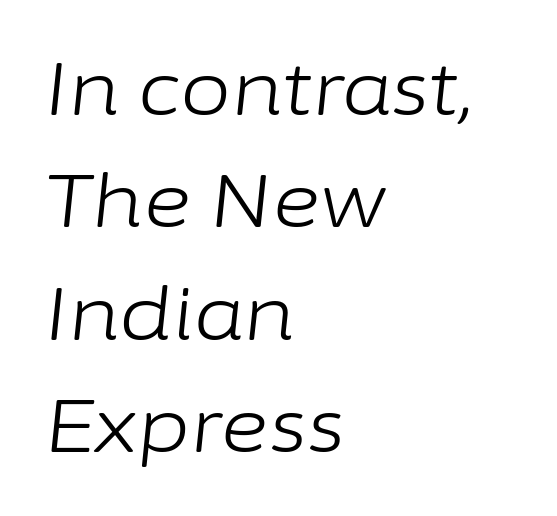
{"italic": "yes", "lean": "right", "slant_degrees": 6, "bold": "no", "weight": "light", "width": "normal", "stroke_contrast": "low", "x_height": "medium", "monospaced": "no", "underline": "no", "align": "left", "line_spacing": "normal", "line_spacing_ratio": 1.52, "letter_spacing": "normal", "letter_spacing_em": 0.0, "glyph_px": 74}
